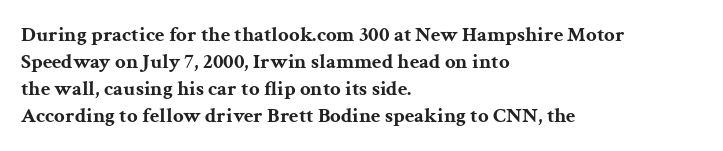
{"italic": "no", "bold": "yes", "underline": "no", "align": "left", "line_spacing": "normal", "line_spacing_ratio": 1.28, "letter_spacing": "normal", "letter_spacing_em": 0.0, "glyph_px": 21}
